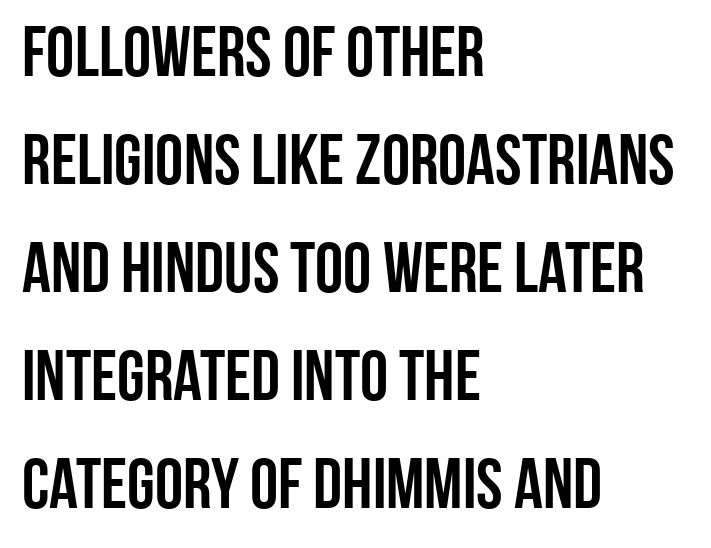
The passage shown stacks its lines at a standard gap. The rendering keeps characters at their native spacing. The paragraph shown leans on its left margin. The space beneath each line is pristine and unruled. Every character sits straight up, as roman type does.
